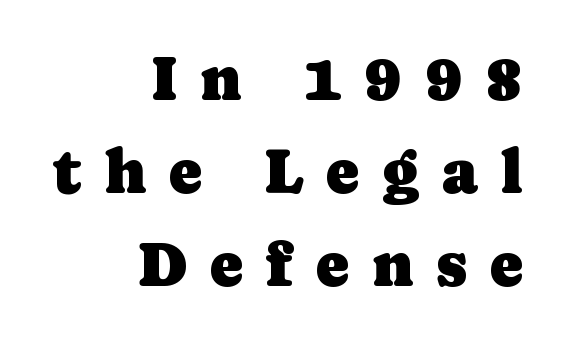
{"serif": "yes", "italic": "no", "width": "normal", "stroke_contrast": "low", "x_height": "medium", "monospaced": "no", "underline": "no", "align": "right", "line_spacing": "normal", "line_spacing_ratio": 1.48, "letter_spacing": "wide", "letter_spacing_em": 0.36, "glyph_px": 63}
